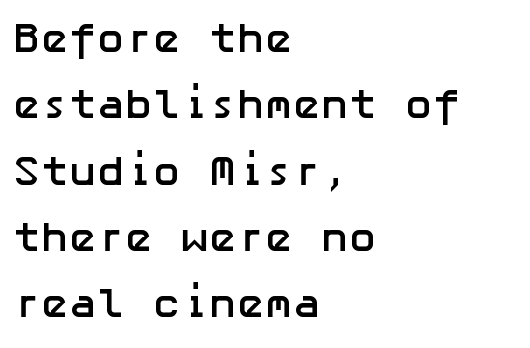
The image shows 42 px semibold sans-serif type, upright; set left-aligned, normal line spacing (1.58x), normal letter spacing, not underlined; low stroke contrast and a medium x-height.
